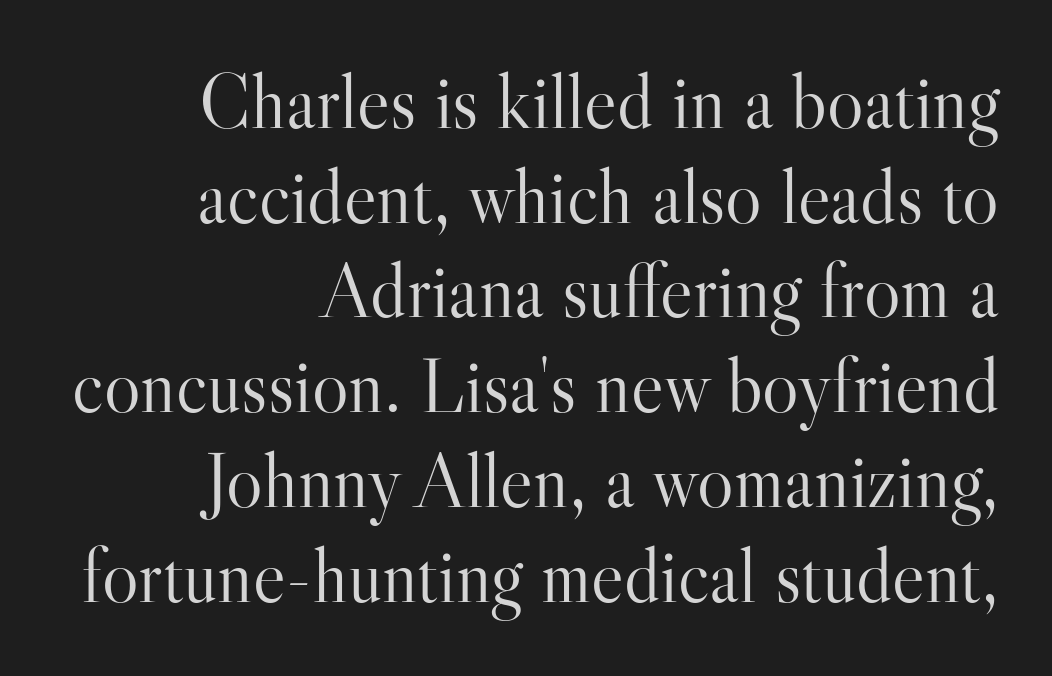
The strokes carry an ordinary text weight at most. The lines in this sample share a right terminus and differ only in where they begin. Tracking here is standard; glyphs follow each other at the usual distance. Unlike a clean sans, this face finishes its strokes with serifs. The lettering holds an erect, upright posture throughout.
